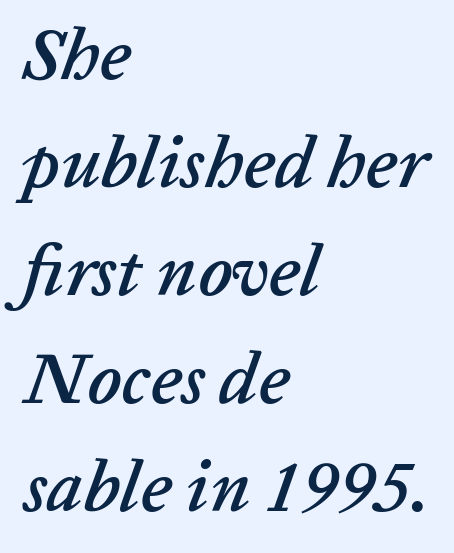
{"italic": "yes", "lean": "right", "slant_degrees": 20, "width": "normal", "stroke_contrast": "low", "x_height": "medium", "monospaced": "no", "underline": "no", "align": "left", "line_spacing": "normal", "line_spacing_ratio": 1.5, "letter_spacing": "normal", "letter_spacing_em": 0.0, "glyph_px": 72}
